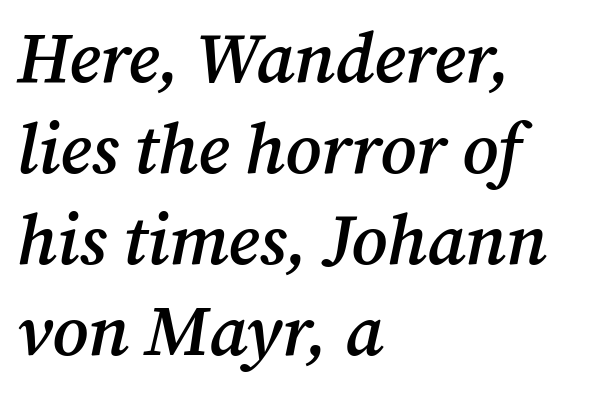
Caption: semibold face, moderately heavy strokes. Check where the strokes stop: tiny serifs finish them off. Each line starts at the same left margin while the right side varies. Whoever set this chose a conventional vertical rhythm. Proportional: the letters do not fall into vertical columns.
